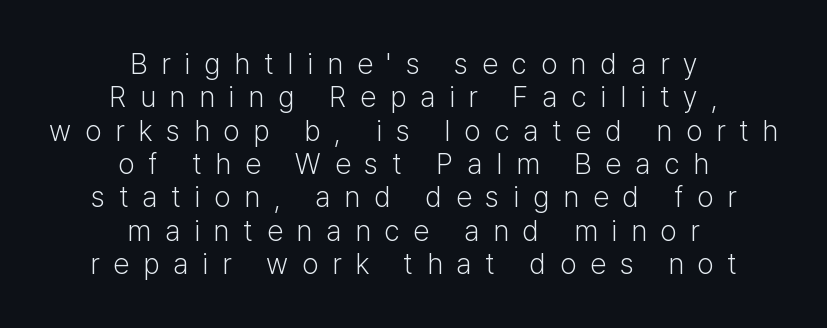
Q: Is the text bold? A: No.
Q: Is the text italic (slanted)? A: No, it is upright.
Q: Is the typeface a serif or a sans-serif typeface? A: Sans-serif.
Q: Is the text underlined? A: No.
Q: How is the paragraph aligned? A: Centered.
Q: Is the spacing between letters normal or unusually wide? A: Unusually wide.
Q: Is the spacing between lines tight, normal or loose? A: Tight.
Q: Width (condensed, normal, or wide)? A: Normal.
Q: Stroke contrast? A: Low.
Q: x-height? A: Medium.
Q: Monospaced? A: No.
